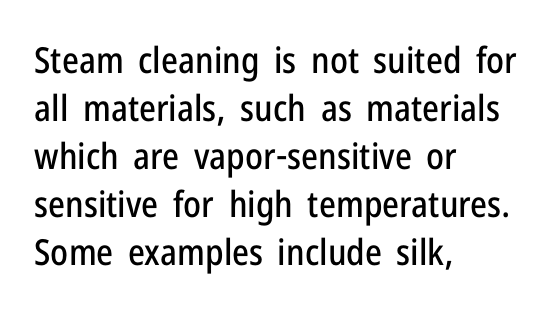
Q: Is the text italic (slanted)? A: No, it is upright.
Q: Is the typeface a serif or a sans-serif typeface? A: Sans-serif.
Q: Is the text underlined? A: No.
Q: How is the paragraph aligned? A: Left-aligned.
Q: Is the spacing between letters normal or unusually wide? A: Normal.
Q: Is the spacing between lines tight, normal or loose? A: Normal.
Q: Width (condensed, normal, or wide)? A: Condensed.
Q: Stroke contrast? A: Low.
Q: x-height? A: Medium.
Q: Monospaced? A: No.
